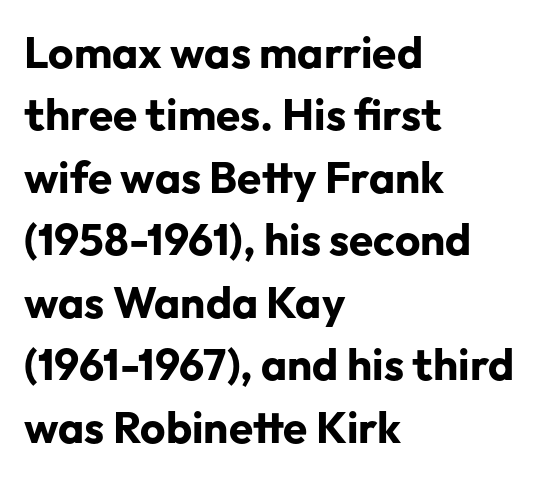
The image shows 44 px bold sans-serif type, upright; set left-aligned, normal line spacing (1.42x), normal letter spacing, not underlined; low stroke contrast and a medium x-height.
